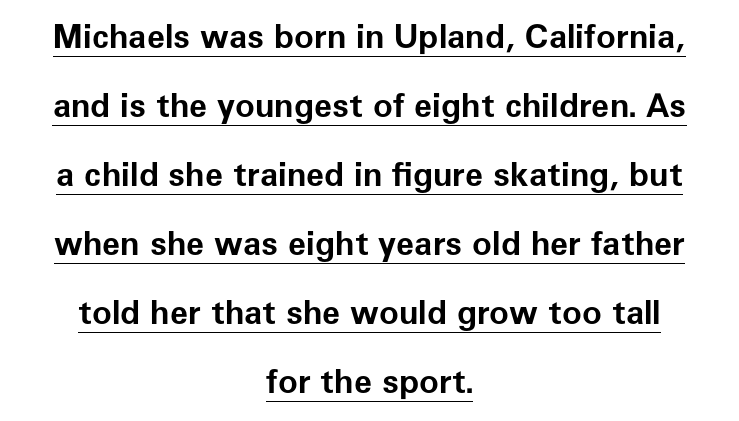
This sample uses plain, unmodified letter spacing. In terms of weight, the rendering is a true, heavy bold. Is there any slant? The stems are plumb. These lines are rendered in a variable-pitch font. Layout note: lines centered. Summary of vertical rhythm: relaxed, with wide interline spacing.
